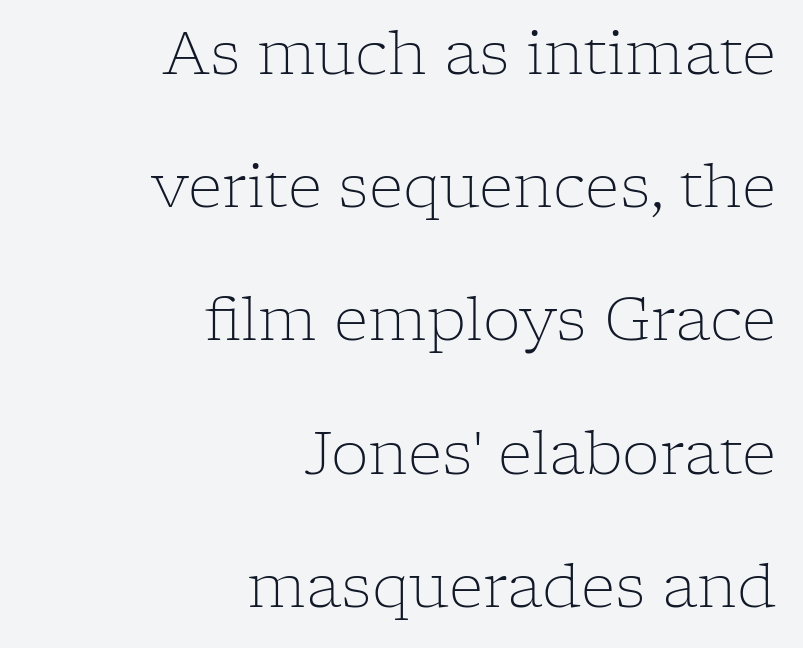
{"serif": "yes", "italic": "no", "bold": "no", "weight": "light", "width": "normal", "stroke_contrast": "low", "x_height": "medium", "monospaced": "no", "underline": "no", "align": "right", "line_spacing": "loose", "line_spacing_ratio": 2.22, "letter_spacing": "normal", "letter_spacing_em": 0.0, "glyph_px": 60}
